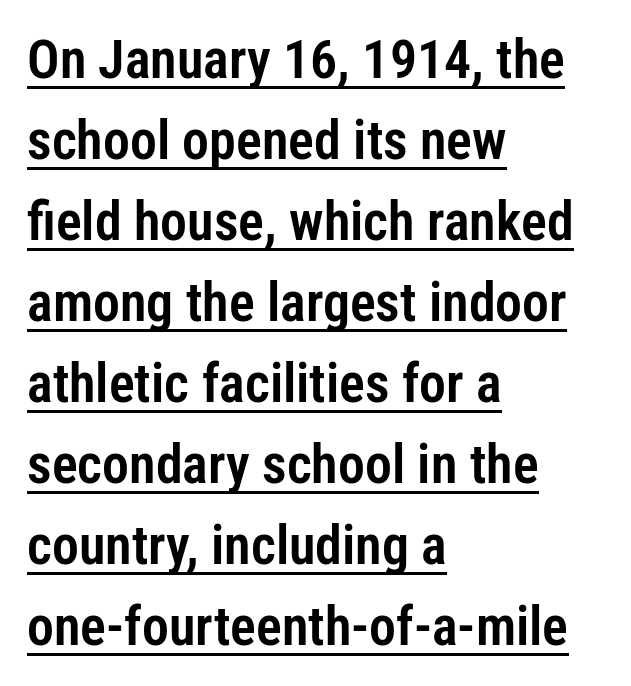
Q: Is the text italic (slanted)? A: No, it is upright.
Q: Is the typeface a serif or a sans-serif typeface? A: Sans-serif.
Q: Is the text underlined? A: Yes.
Q: How is the paragraph aligned? A: Left-aligned.
Q: Is the spacing between letters normal or unusually wide? A: Normal.
Q: Is the spacing between lines tight, normal or loose? A: Normal.
Q: Width (condensed, normal, or wide)? A: Condensed.
Q: Stroke contrast? A: Low.
Q: x-height? A: Medium.
Q: Monospaced? A: No.
